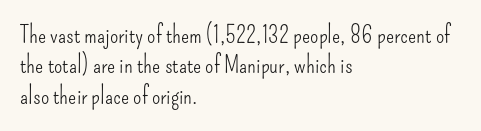
{"italic": "no", "bold": "no", "underline": "no", "align": "left", "line_spacing": "normal", "line_spacing_ratio": 1.27, "letter_spacing": "normal", "letter_spacing_em": 0.0, "glyph_px": 24}
